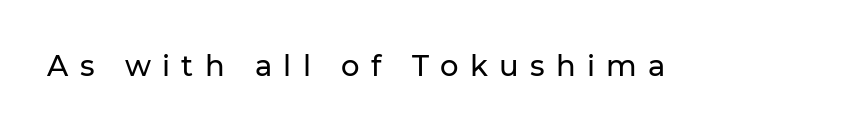
Q: Is the text italic (slanted)? A: No, it is upright.
Q: Is the typeface a serif or a sans-serif typeface? A: Sans-serif.
Q: Is the text underlined? A: No.
Q: Is the spacing between letters normal or unusually wide? A: Unusually wide.
Q: Width (condensed, normal, or wide)? A: Normal.
Q: Stroke contrast? A: Low.
Q: x-height? A: Medium.
Q: Monospaced? A: No.
